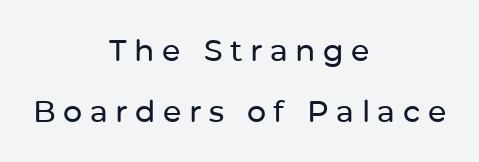
Honestly, the letter spacing is so wide it's the main thing you notice. A sans-serif font was chosen for this passage. Is this a fixed-width face? No — the glyphs have proportional, varying widths. Every row of glyphs is offset so its center matches the block's center.
